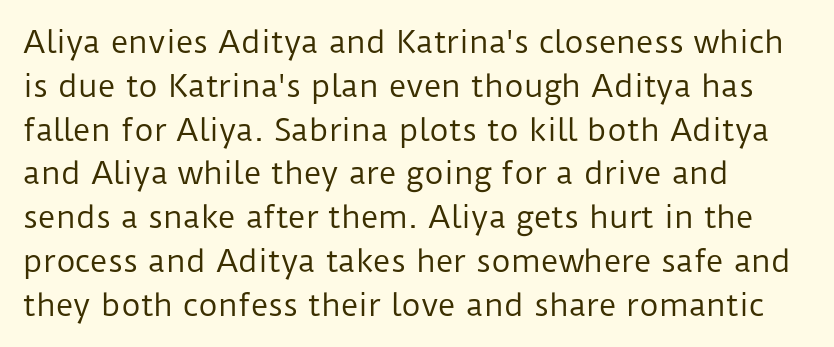
The image shows 30 px regular-weight sans-serif type, upright; set left-aligned, normal line spacing (1.46x), normal letter spacing, not underlined; low stroke contrast and a medium x-height.
